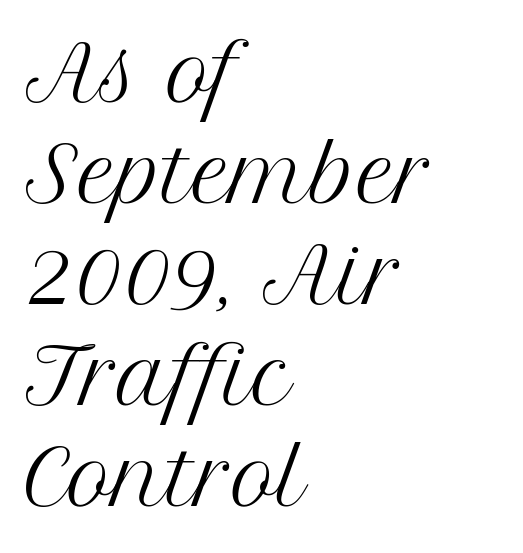
Q: Is the text bold? A: No.
Q: Is the text italic (slanted)? A: Yes.
Q: Is the text underlined? A: No.
Q: How is the paragraph aligned? A: Left-aligned.
Q: Is the spacing between letters normal or unusually wide? A: Normal.
Q: Is the spacing between lines tight, normal or loose? A: Normal.
Q: Width (condensed, normal, or wide)? A: Normal.
Q: Stroke contrast? A: Medium.
Q: x-height? A: Medium.
Q: Monospaced? A: No.
